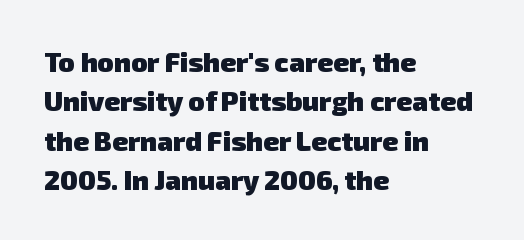
The space between consecutive lines is moderate. The space beneath each line is pristine and unruled. Inter-character spacing is left at the font's built-in metrics. The rendering anchors every line to the left-hand side.
